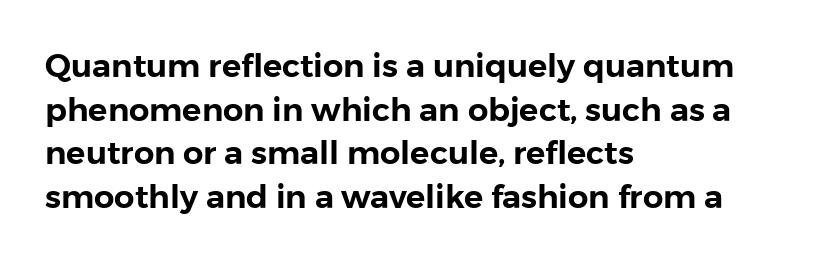
Spacing verdict: proportional, widths tailored to each character. Horizontally, the lines are justified to the leading edge only. The words here are not underlined. Spacing between characters is what you'd get straight out of the box. The lettering holds an erect, upright posture throughout. The face used here is a sans, in the tradition of grotesques and geometrics.
